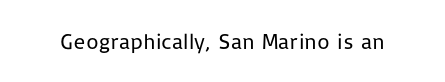
{"italic": "no", "bold": "no", "underline": "no", "letter_spacing": "normal", "letter_spacing_em": 0.0, "glyph_px": 22}
